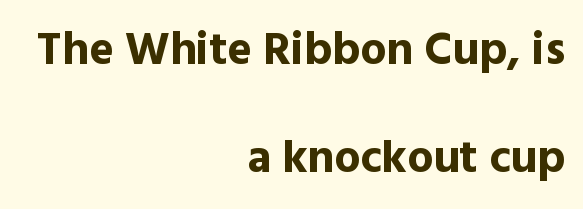
{"serif": "no", "italic": "no", "bold": "yes", "weight": "bold", "width": "normal", "x_height": "medium", "monospaced": "no", "underline": "no", "align": "right", "line_spacing": "loose", "line_spacing_ratio": 2.34, "letter_spacing": "normal", "letter_spacing_em": 0.0, "glyph_px": 46}
